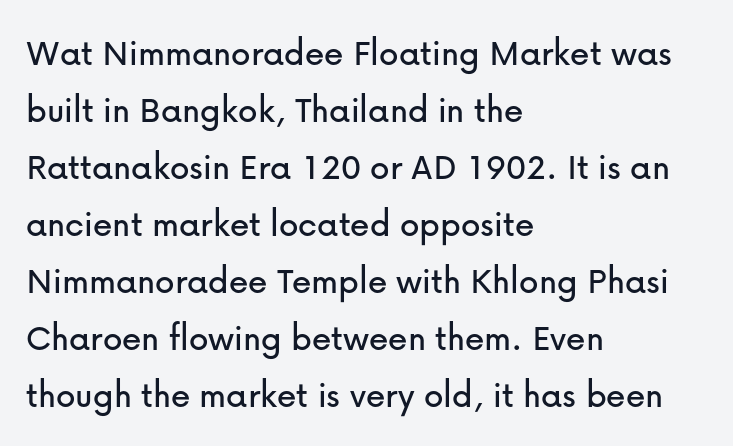
Q: Is the text italic (slanted)? A: No, it is upright.
Q: Is the typeface a serif or a sans-serif typeface? A: Sans-serif.
Q: Is the text underlined? A: No.
Q: How is the paragraph aligned? A: Left-aligned.
Q: Is the spacing between letters normal or unusually wide? A: Normal.
Q: Is the spacing between lines tight, normal or loose? A: Normal.
Q: Width (condensed, normal, or wide)? A: Normal.
Q: Stroke contrast? A: Low.
Q: x-height? A: Medium.
Q: Monospaced? A: No.
